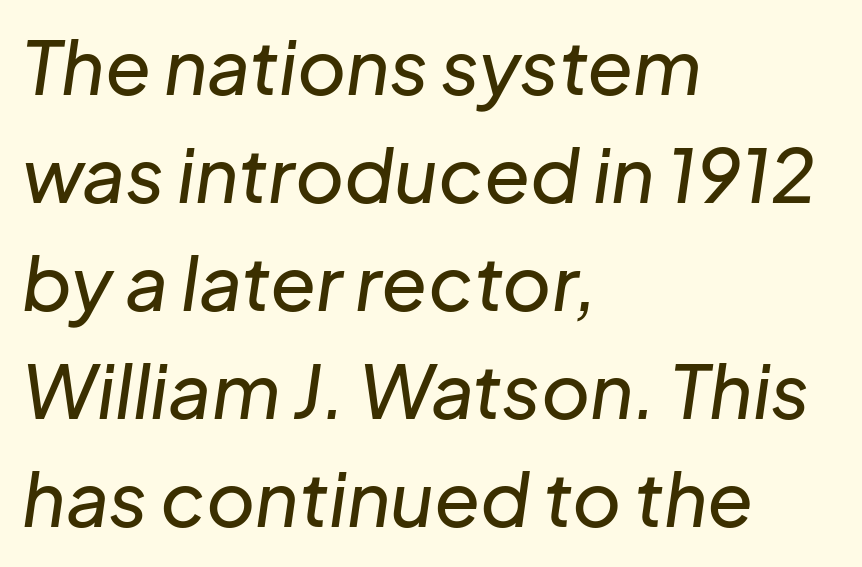
{"italic": "yes", "lean": "right", "slant_degrees": 8, "width": "normal", "stroke_contrast": "low", "x_height": "medium", "monospaced": "no", "underline": "no", "align": "left", "line_spacing": "normal", "line_spacing_ratio": 1.44, "letter_spacing": "normal", "letter_spacing_em": 0.0, "glyph_px": 75}
